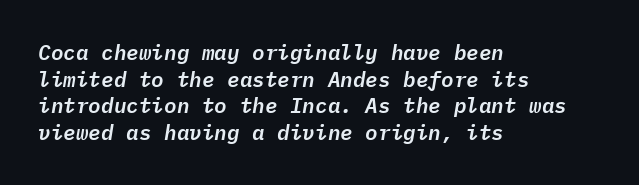
The image shows 21 px text type, italic (leaning right); set left-aligned, normal line spacing (1.27x), normal letter spacing, not underlined.
